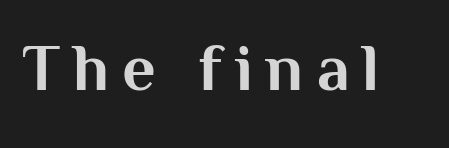
The image shows 66 px bold sans-serif type, upright; set unusually wide letter spacing (+0.2 em), not underlined; medium stroke contrast and a medium x-height.
